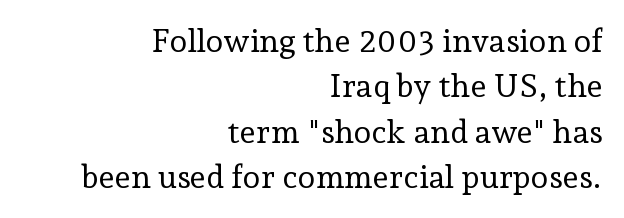
The image shows 32 px regular-weight serif type, upright; set right-aligned, normal line spacing (1.42x), normal letter spacing, not underlined; low stroke contrast and a medium x-height.
